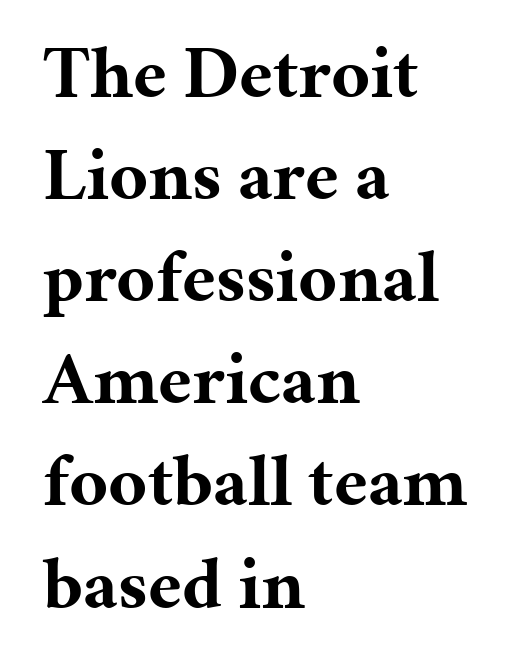
The letterforms sit shoulder to shoulder at normal distance. The sample has been set heavy, in full bold. This sample uses an upright cut, with every glyph sitting square on the baseline. Type style note: has serifs. Think of a printed novel: that variable character pitch is what you see here. Check under the words: just untouched page.
